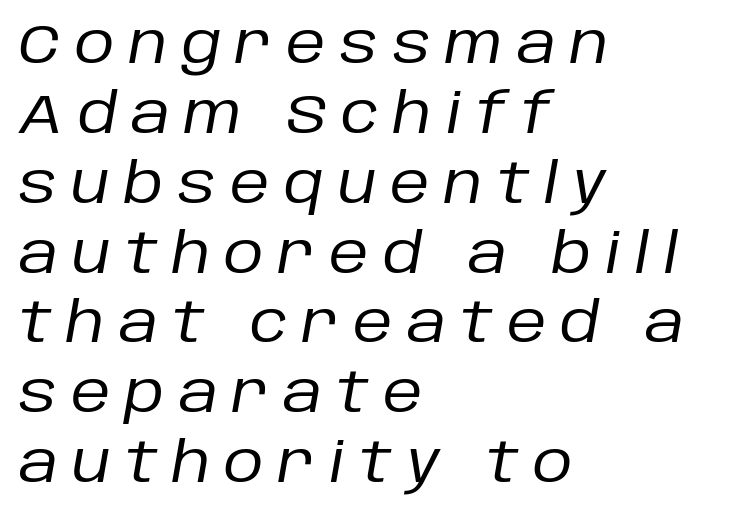
Whoever set this chose a conventional vertical rhythm. Notice how the stems are inclined rather than vertical — that's the hallmark of italics. The words here are not underlined. Character widths vary here, with narrow letters taking less room than wide ones. The typesetting does not lean heavy: it is not bold.
